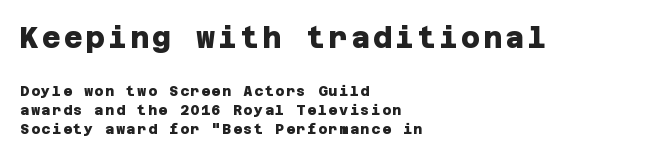
The image shows 29 px heavy sans-serif type; set left-aligned, normal line spacing (1.34x), not underlined; the first (top) block is 2.07x larger; low stroke contrast and a large x-height.
